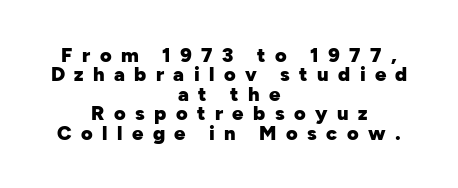
The image shows 20 px bold type, upright; set centered, tight line spacing (0.97x), unusually wide letter spacing (+0.47 em), not underlined.
